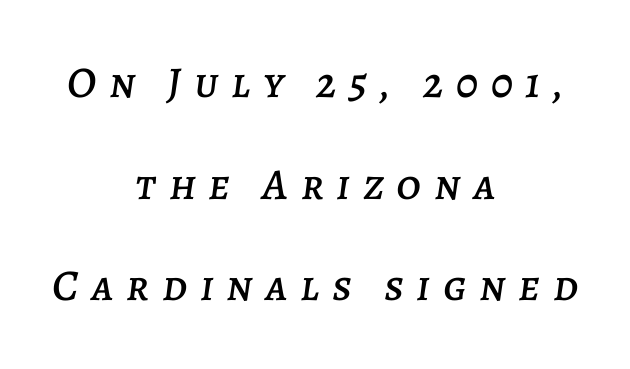
This sample has the flowing, uneven cadence of proportional lettering. Does the leading feel generous? Absolutely, it's lavish. This sample uses expanded letter spacing, leaving extra air between glyphs. The specimen omits any rule beneath the text block's lines.
